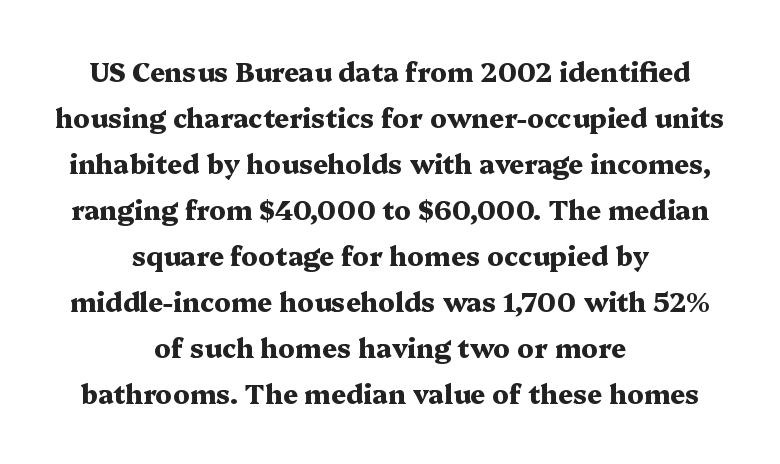
Chunky letters — that's bold for sure. The axis of the letterforms is exactly vertical. Reading down the block, each line starts at a different indent, mirrored at its end. The tracking reads as untouched default to a designer's eye. The glyphs are unaccompanied by any horizontal stroke below them.
